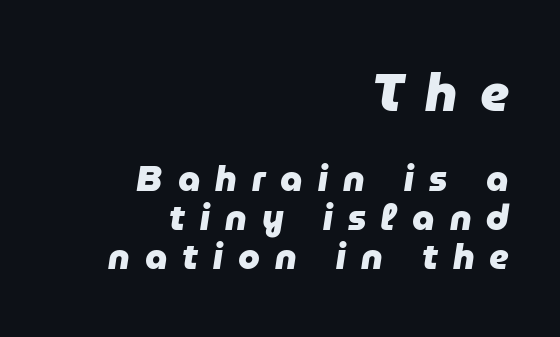
{"italic": "yes", "lean": "right", "slant_degrees": 9, "bold": "yes", "weight": "heavy", "width": "normal", "stroke_contrast": "low", "x_height": "medium", "monospaced": "no", "underline": "no", "align": "right", "line_spacing": "tight", "line_spacing_ratio": 1.11, "letter_spacing": "wide", "letter_spacing_em": 0.43, "larger_block": "first", "size_ratio": 1.49, "glyph_px": 52}
